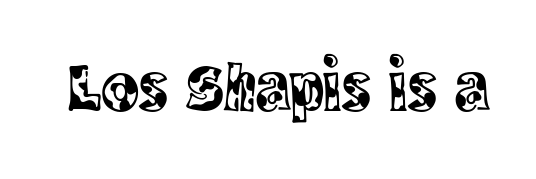
Q: Is the text italic (slanted)? A: No, it is upright.
Q: Is the typeface a serif or a sans-serif typeface? A: Serif.
Q: Is the text underlined? A: No.
Q: Is the spacing between letters normal or unusually wide? A: Normal.
Q: Width (condensed, normal, or wide)? A: Condensed.
Q: x-height? A: Large.
Q: Monospaced? A: No.
